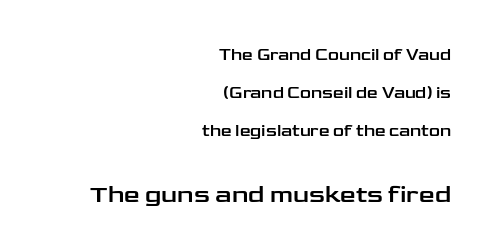
The image shows 25 px text type, upright; set right-aligned, loose line spacing (2.25x), normal letter spacing, not underlined; the second (bottom) block is 1.47x larger.
